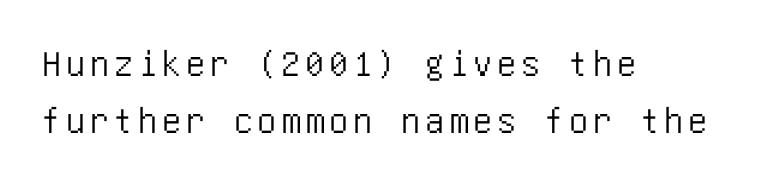
The space beneath each line is pristine and unruled. Reading down the column, the eye jumps a familiar distance to each next line. Tall strokes in this sample are plumb rather than angled. These lines are set flush left with a ragged right edge. Observe the absence of serifs on each vertical stroke in this sample.
